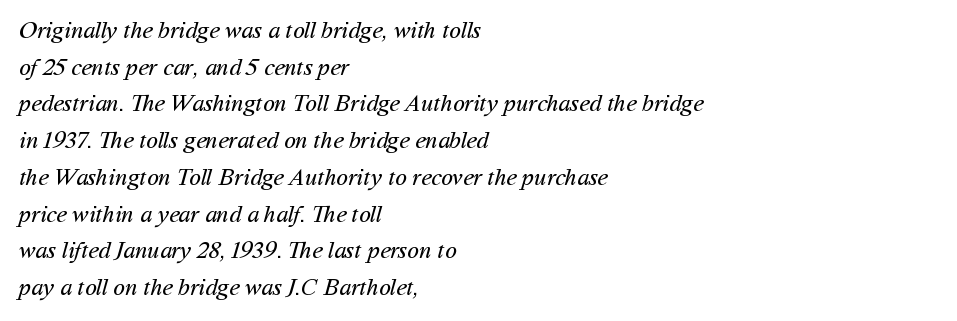
{"bold": "no", "underline": "no", "align": "left", "line_spacing": "normal", "line_spacing_ratio": 1.53, "letter_spacing": "normal", "letter_spacing_em": 0.0, "glyph_px": 24}
